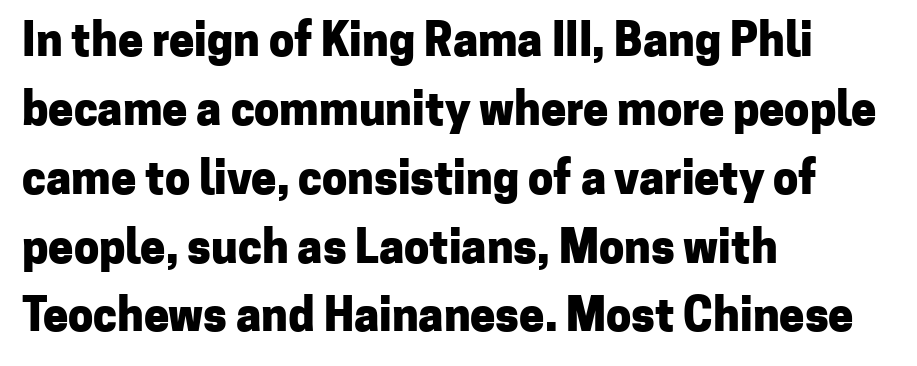
Q: Is the text bold? A: Yes.
Q: Is the text italic (slanted)? A: No, it is upright.
Q: Is the typeface a serif or a sans-serif typeface? A: Sans-serif.
Q: Is the text underlined? A: No.
Q: How is the paragraph aligned? A: Left-aligned.
Q: Is the spacing between letters normal or unusually wide? A: Normal.
Q: Is the spacing between lines tight, normal or loose? A: Normal.
Q: Width (condensed, normal, or wide)? A: Normal.
Q: Stroke contrast? A: Low.
Q: x-height? A: Medium.
Q: Monospaced? A: No.
